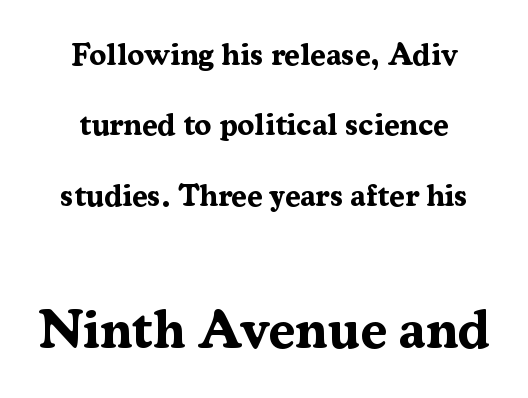
The image shows 54 px bold serif type, upright; set centered, loose line spacing (2.27x), normal letter spacing, not underlined; the second (bottom) block is 1.74x larger; medium stroke contrast and a medium x-height.
